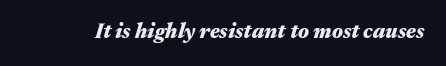
Spacing between characters is what you'd get straight out of the box. How heavy is the stroke? Heavy — this is a bold. Lines of text with bare space underneath. A typesetter would mark this as italic.
